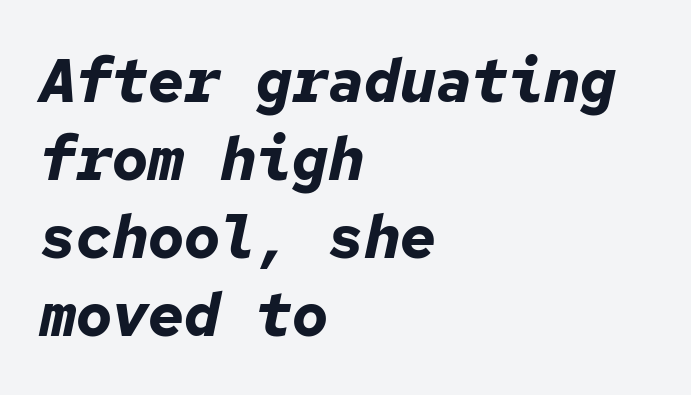
All the whitespace from short lines collects on the right. The letters are slanted; this is an italic face. Each letter, wide or thin by design, is forced into the same width here. Here the glyphs are tracked normally, forming tight word shapes. The typesetting leans heavy: a genuine bold. The glyphs are unaccompanied by any horizontal stroke below them.
